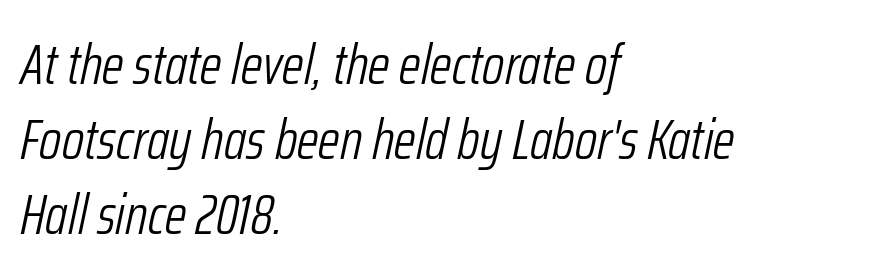
Q: Is the text bold? A: No.
Q: Is the text italic (slanted)? A: Yes, it leans right by about 12 degrees.
Q: Is the text underlined? A: No.
Q: How is the paragraph aligned? A: Left-aligned.
Q: Is the spacing between letters normal or unusually wide? A: Normal.
Q: Is the spacing between lines tight, normal or loose? A: Normal.
Q: Width (condensed, normal, or wide)? A: Condensed.
Q: Stroke contrast? A: Low.
Q: x-height? A: Medium.
Q: Monospaced? A: No.
